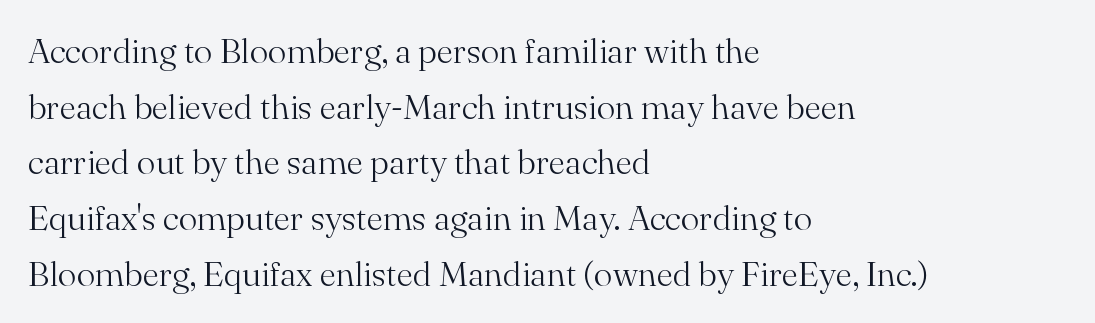
The rendering uses natural spacing where letterforms have individual widths. Only glyphs here, with clear space below each row. The typesetter chose a ragged-right arrangement here. Is the stroke heavy? The answer is a plain regular-or-lighter.
